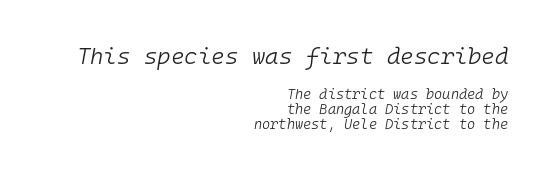
The glyphs look as if they've been sheared to an angle. Interline gaps are noticeably narrow in this sample. Weight: not bold — regular or lighter. Letter spacing: default. This layout puts the oversized block above and the modest block below. Does the copy run flush right? Yes — the right margin is perfectly even.
